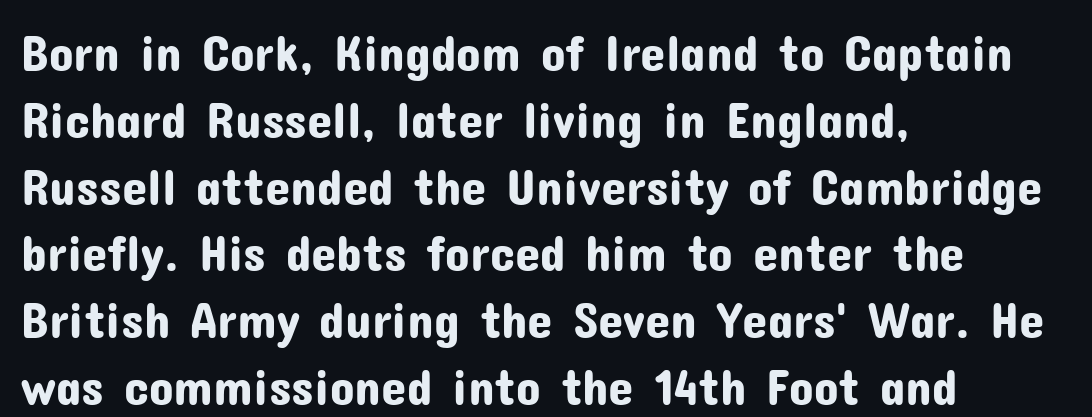
{"serif": "no", "italic": "no", "width": "normal", "stroke_contrast": "low", "x_height": "medium", "monospaced": "no", "underline": "no", "align": "left", "line_spacing": "normal", "line_spacing_ratio": 1.31, "letter_spacing": "normal", "letter_spacing_em": 0.0, "glyph_px": 51}
